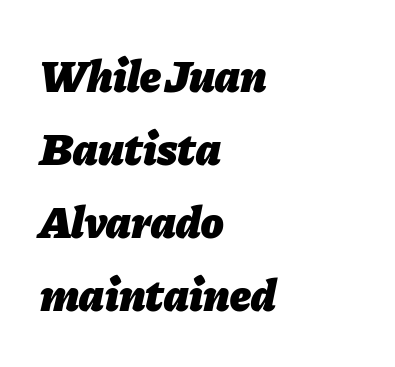
{"italic": "yes", "lean": "right", "slant_degrees": 11, "bold": "yes", "weight": "heavy", "width": "normal", "stroke_contrast": "low", "x_height": "medium", "monospaced": "no", "underline": "no", "align": "left", "line_spacing": "normal", "line_spacing_ratio": 1.59, "letter_spacing": "normal", "letter_spacing_em": 0.0, "glyph_px": 46}
